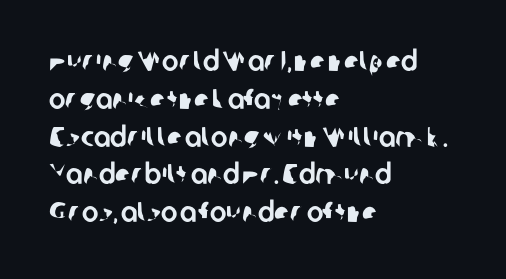
Does the leading feel generous? No, just average. One-word summary of the alignment: left. No extra tracking has been applied to these lines. This rendering employs a face without finishing strokes, i.e., a sans-serif.
